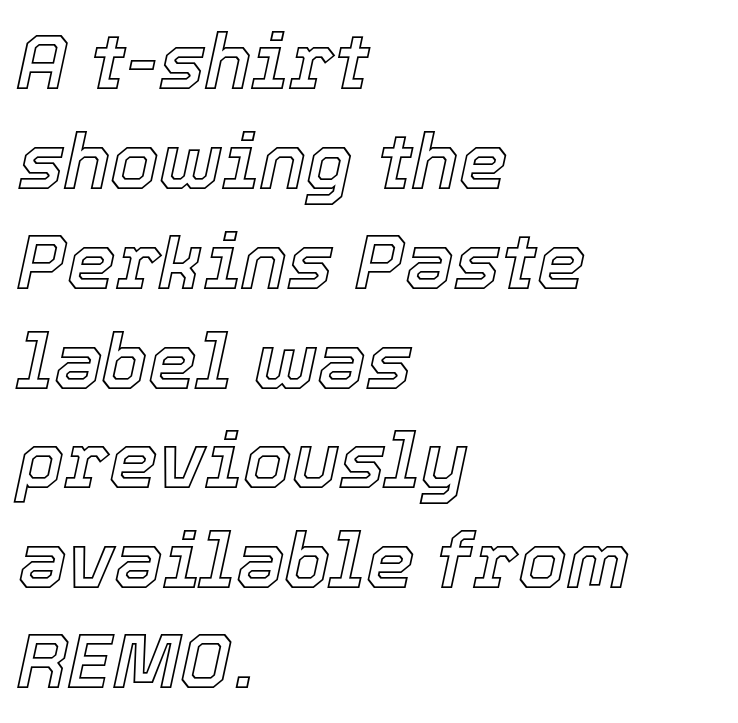
Q: Is the text italic (slanted)? A: Yes, it leans right by about 12 degrees.
Q: Is the text underlined? A: No.
Q: How is the paragraph aligned? A: Left-aligned.
Q: Is the spacing between letters normal or unusually wide? A: Normal.
Q: Is the spacing between lines tight, normal or loose? A: Normal.
Q: Width (condensed, normal, or wide)? A: Normal.
Q: x-height? A: Medium.
Q: Monospaced? A: No.
